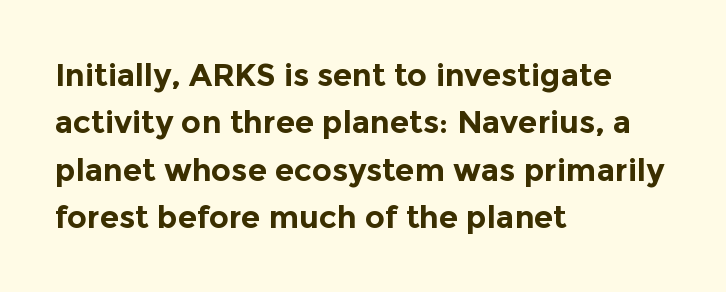
Q: Is the text bold? A: Yes.
Q: Is the text italic (slanted)? A: No, it is upright.
Q: Is the typeface a serif or a sans-serif typeface? A: Sans-serif.
Q: Is the text underlined? A: No.
Q: How is the paragraph aligned? A: Left-aligned.
Q: Is the spacing between letters normal or unusually wide? A: Normal.
Q: Is the spacing between lines tight, normal or loose? A: Normal.
Q: Width (condensed, normal, or wide)? A: Normal.
Q: x-height? A: Medium.
Q: Monospaced? A: No.
